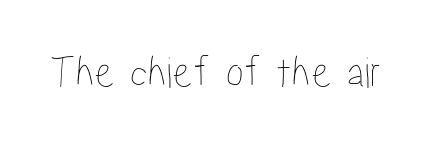
The image shows 45 px condensed type, upright; set normal letter spacing, not underlined; low stroke contrast and a medium x-height.
